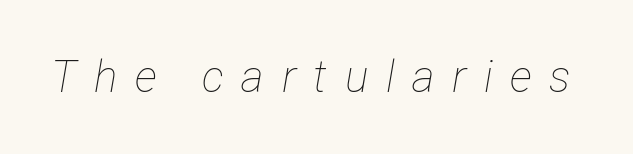
Honestly, the letter spacing is so wide it's the main thing you notice. The cut favours lightness, reaching ordinary text weight at its darkest. The space beneath each line is pristine and unruled. Each letter keeps its own natural width here, so spacing adapts to shape. Notice how the stems are inclined rather than vertical — that's the hallmark of italics.
